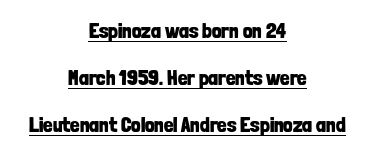
Q: Is the text bold? A: Yes.
Q: Is the text italic (slanted)? A: No, it is upright.
Q: Is the text underlined? A: Yes.
Q: How is the paragraph aligned? A: Centered.
Q: Is the spacing between letters normal or unusually wide? A: Normal.
Q: Is the spacing between lines tight, normal or loose? A: Loose.
